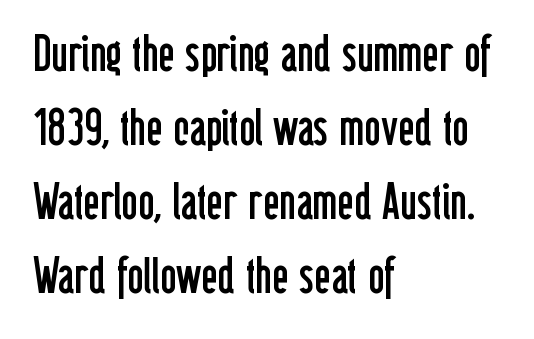
The image shows 50 px regular-weight, condensed sans-serif type, upright; set left-aligned, normal line spacing (1.48x), normal letter spacing, not underlined; low stroke contrast and a medium x-height.
